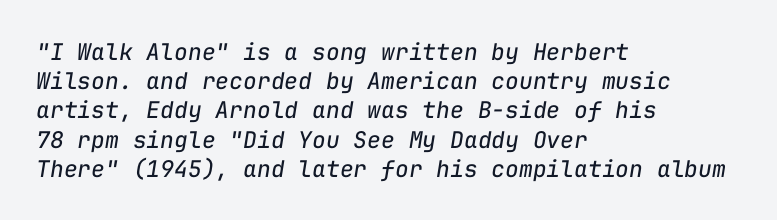
Q: Is the text bold? A: No.
Q: Is the text italic (slanted)? A: Yes, it leans right by about 9 degrees.
Q: Is the text underlined? A: No.
Q: How is the paragraph aligned? A: Left-aligned.
Q: Is the spacing between letters normal or unusually wide? A: Normal.
Q: Is the spacing between lines tight, normal or loose? A: Normal.
